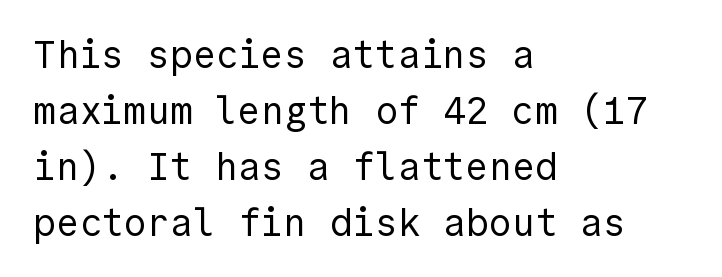
The passage shown has conventional tracking throughout. The leading is moderate, giving the passage an even texture. Regarding serifs, this sample does without them. Where is the straight margin? On the left.
